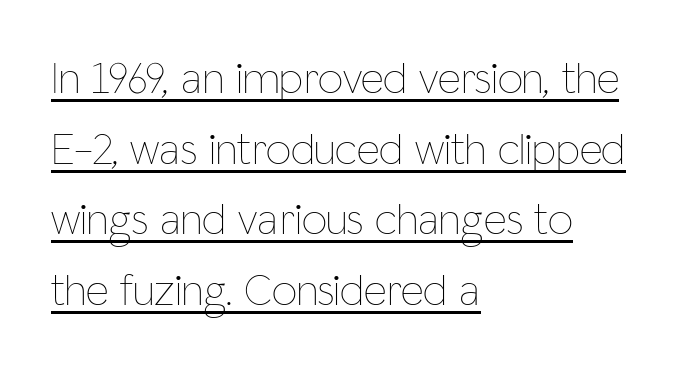
The image shows 45 px thin, condensed type, upright; set left-aligned, normal line spacing (1.57x), normal letter spacing, underlined; low stroke contrast and a medium x-height.
